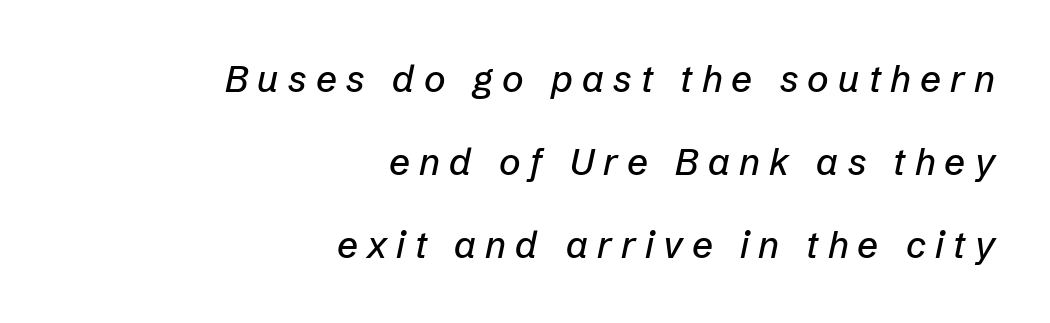
Q: Is the text italic (slanted)? A: Yes, it leans right by about 12 degrees.
Q: Is the text underlined? A: No.
Q: How is the paragraph aligned? A: Right-aligned.
Q: Is the spacing between letters normal or unusually wide? A: Unusually wide.
Q: Is the spacing between lines tight, normal or loose? A: Loose.
Q: Width (condensed, normal, or wide)? A: Normal.
Q: Stroke contrast? A: Low.
Q: x-height? A: Medium.
Q: Monospaced? A: No.
